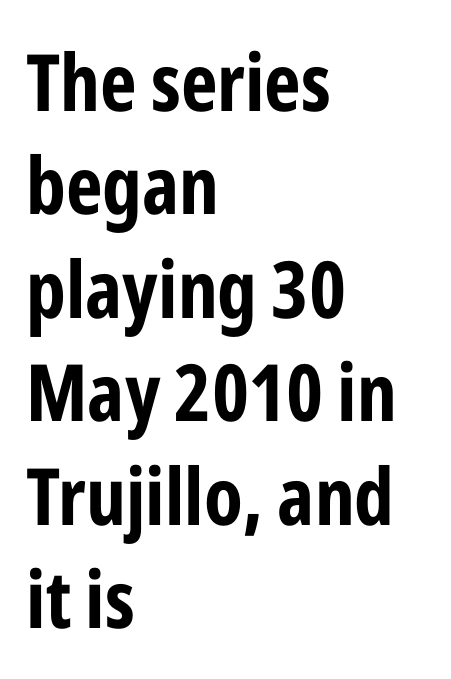
What's the leading like? Ordinary, nothing unusual. Unlike italic type, these characters show no tilt at all. Tracking value appears to be zero — textbook default spacing. Notice how the passage keeps a crisp vertical edge on the left only. The glyphs are unaccompanied by any horizontal stroke below them.
